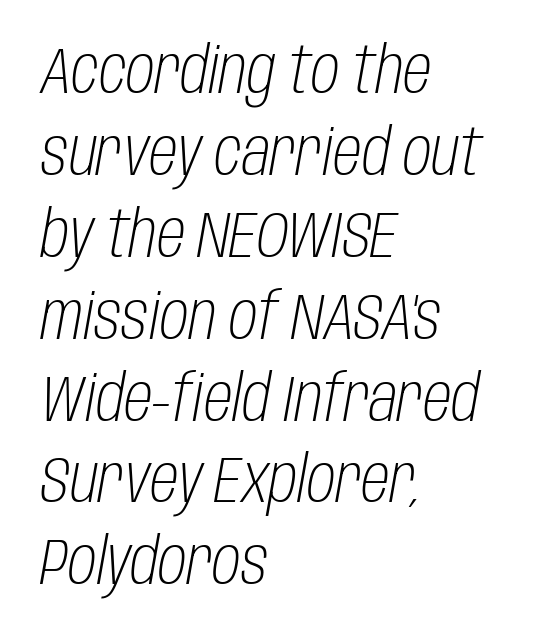
The rendering anchors every line to the left-hand side. The font is comparable to plain body text, perhaps lighter. Bare-footed words on every line. The line-height multiplier appears to be the usual default.
